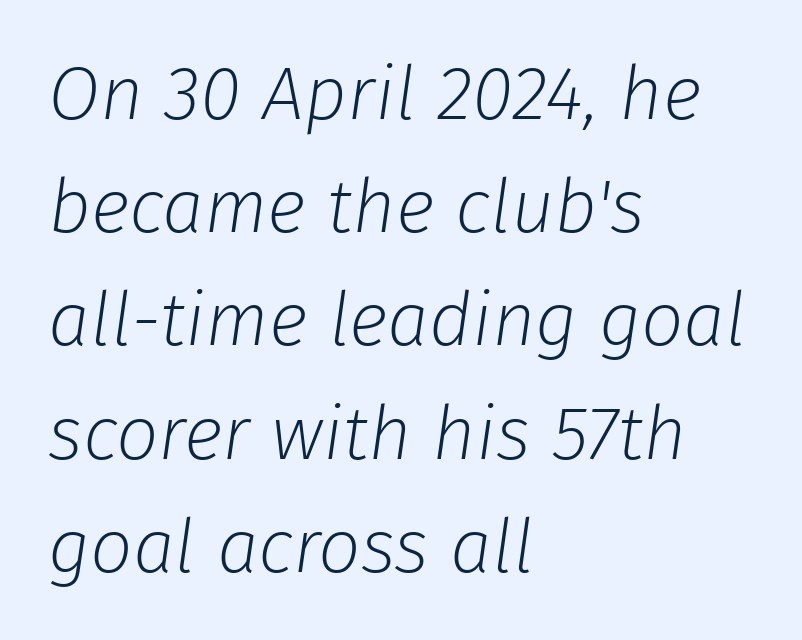
The passage shown has conventional tracking throughout. The font sits on the lighter half of the weight spectrum, regular included. Which margin do the lines hug? The left one — the right edge is uneven. The face used here has a pronounced slope to its letters. Unmarked baselines from the first word to the last.
